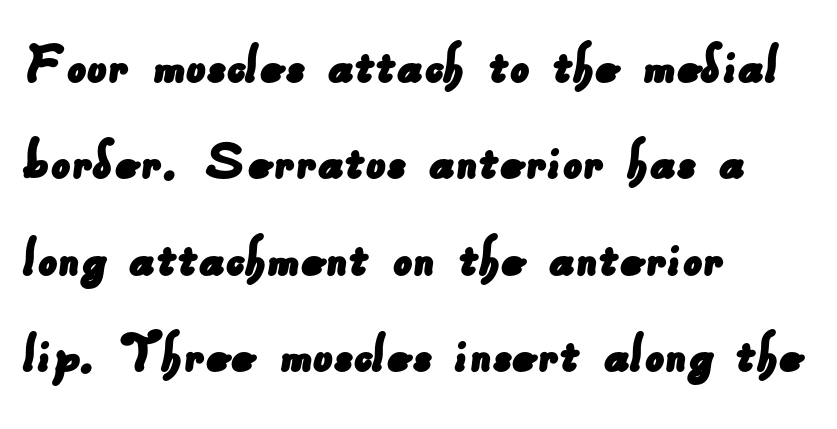
The image shows 61 px sans-serif type; set left-aligned, normal line spacing (1.58x), normal letter spacing, not underlined; low stroke contrast and a small x-height.
